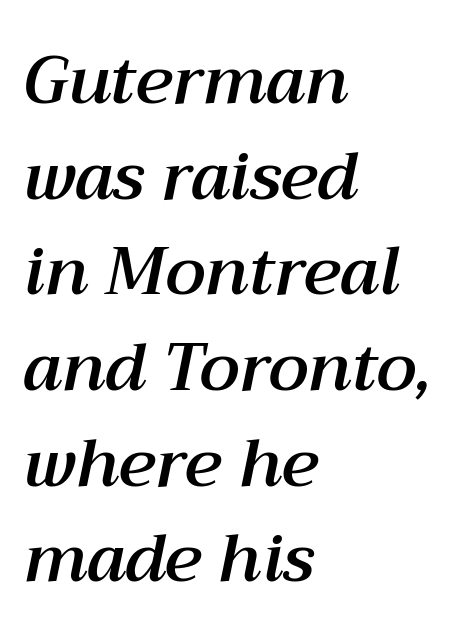
A typesetter would call this proportional, since set widths differ per character. The gap between lines stays unmarked. The paragraph shown leans on its left margin. Quick note: italic.
